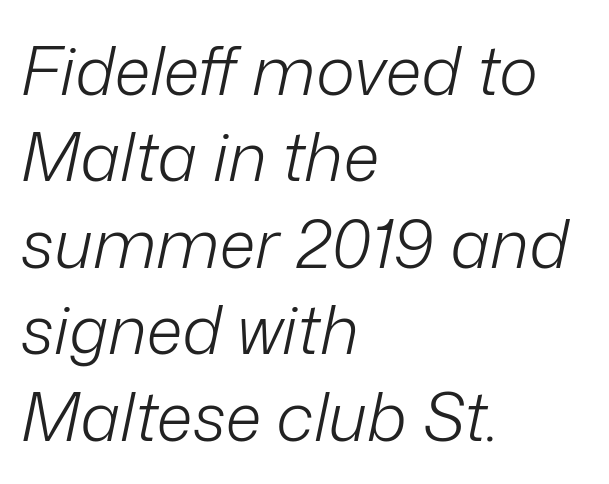
The letterforms sit shoulder to shoulder at normal distance. Tall strokes in this sample are angled rather than plumb. If you measured baseline to baseline, you'd find a middling distance. Compared with a typical body face, this is equally light or lighter still. These lines stack with their left ends in a neat column.
